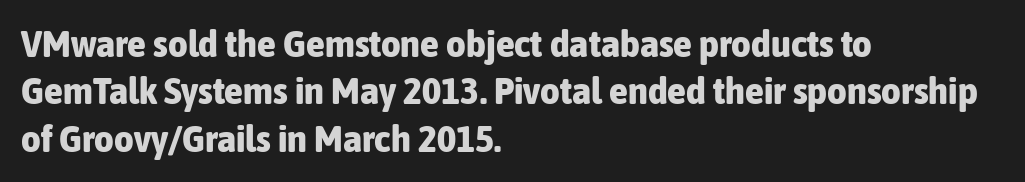
The image shows 38 px bold, condensed sans-serif type, upright; set left-aligned, normal line spacing (1.25x), normal letter spacing, not underlined; low stroke contrast and a medium x-height.
